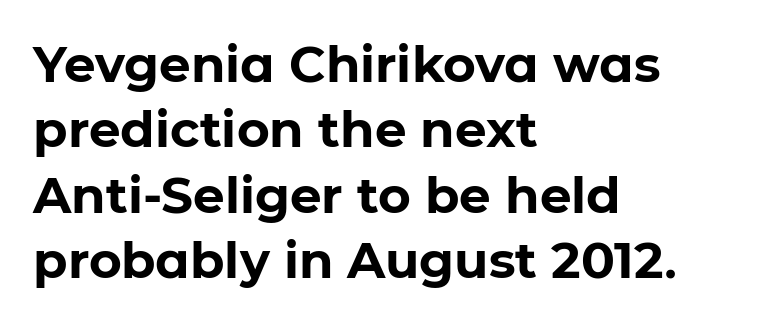
Casual observation: everything's shoved over to the left. These lines keep a tight, regular rhythm from letter to letter. Is this a fixed-width face? No — the glyphs have proportional, varying widths. Letterform terminals end flat and unadorned throughout the passage.
